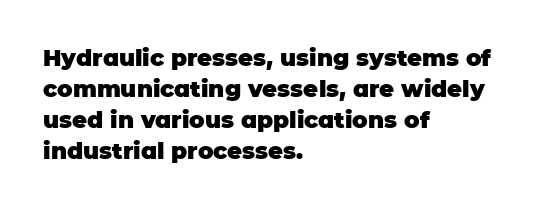
Caption: bold face, heavy strokes. Compared with typical body copy, the letter spacing here is the same. Line starts are locked; line ends wander. The axis of the letterforms is exactly vertical.
